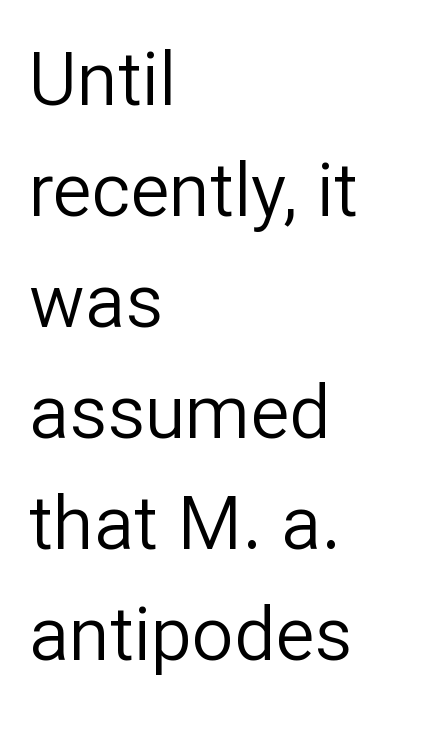
The image shows 74 px regular-weight sans-serif type, upright; set left-aligned, normal line spacing (1.5x), normal letter spacing, not underlined; low stroke contrast and a medium x-height.
